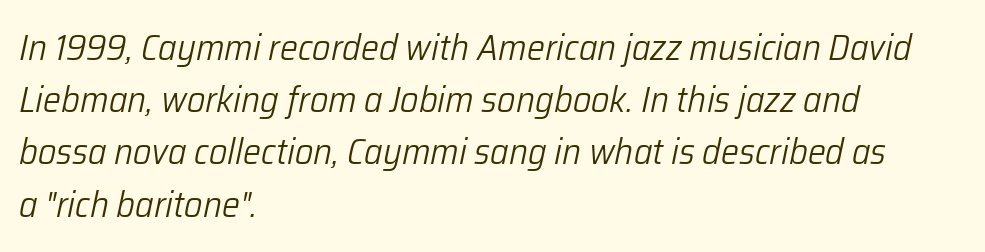
Q: Is the text bold? A: No.
Q: Is the text italic (slanted)? A: Yes, it leans right by about 12 degrees.
Q: Is the text underlined? A: No.
Q: How is the paragraph aligned? A: Left-aligned.
Q: Is the spacing between letters normal or unusually wide? A: Normal.
Q: Is the spacing between lines tight, normal or loose? A: Normal.
Q: Width (condensed, normal, or wide)? A: Normal.
Q: Stroke contrast? A: Low.
Q: x-height? A: Medium.
Q: Monospaced? A: No.
